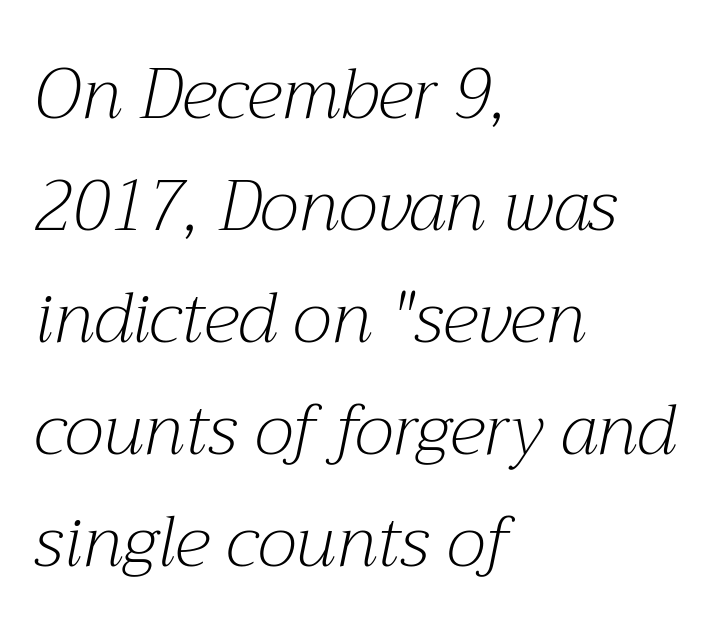
{"serif": "yes", "italic": "yes", "lean": "right", "slant_degrees": 12, "bold": "no", "weight": "light", "width": "normal", "stroke_contrast": "medium", "x_height": "medium", "monospaced": "no", "underline": "no", "align": "left", "line_spacing": "normal", "line_spacing_ratio": 1.6, "letter_spacing": "normal", "letter_spacing_em": 0.0, "glyph_px": 70}
